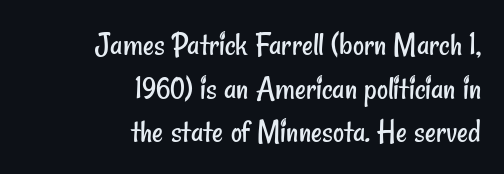
Q: Is the text bold? A: No.
Q: Is the typeface a serif or a sans-serif typeface? A: Sans-serif.
Q: Is the text underlined? A: No.
Q: How is the paragraph aligned? A: Right-aligned.
Q: Is the spacing between letters normal or unusually wide? A: Normal.
Q: Is the spacing between lines tight, normal or loose? A: Normal.
Q: Width (condensed, normal, or wide)? A: Condensed.
Q: Stroke contrast? A: Low.
Q: x-height? A: Small.
Q: Monospaced? A: No.
